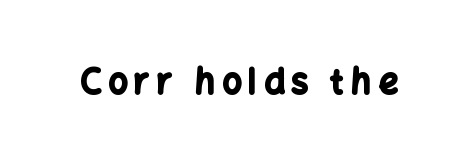
Q: Is the text bold? A: Yes.
Q: Is the text italic (slanted)? A: No, it is upright.
Q: Is the typeface a serif or a sans-serif typeface? A: Sans-serif.
Q: Is the text underlined? A: No.
Q: Is the spacing between letters normal or unusually wide? A: Unusually wide.
Q: Width (condensed, normal, or wide)? A: Normal.
Q: Stroke contrast? A: Low.
Q: x-height? A: Medium.
Q: Monospaced? A: No.
